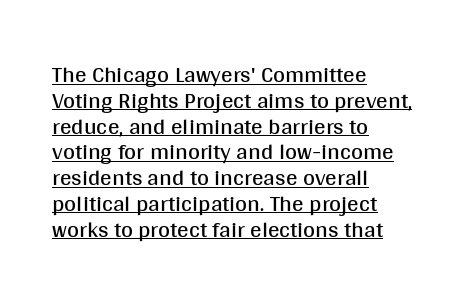
{"italic": "no", "bold": "no", "underline": "yes", "align": "left", "line_spacing": "tight", "line_spacing_ratio": 1.12, "letter_spacing": "normal", "letter_spacing_em": 0.0, "glyph_px": 23}
